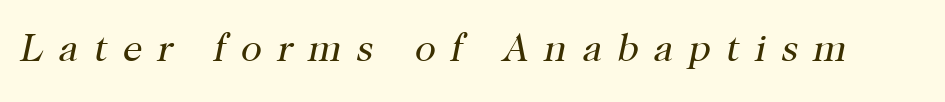
Q: Is the text bold? A: No.
Q: Is the text italic (slanted)? A: Yes, it leans right by about 12 degrees.
Q: Is the typeface a serif or a sans-serif typeface? A: Serif.
Q: Is the text underlined? A: No.
Q: Is the spacing between letters normal or unusually wide? A: Unusually wide.
Q: Width (condensed, normal, or wide)? A: Normal.
Q: Stroke contrast? A: High.
Q: x-height? A: Medium.
Q: Monospaced? A: No.
